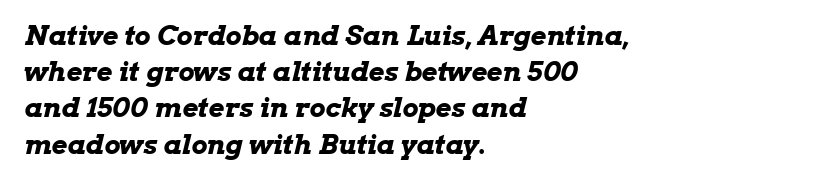
{"italic": "yes", "lean": "right", "slant_degrees": 13, "bold": "yes", "underline": "no", "align": "left", "line_spacing": "normal", "line_spacing_ratio": 1.34, "letter_spacing": "normal", "letter_spacing_em": 0.0, "glyph_px": 27}
